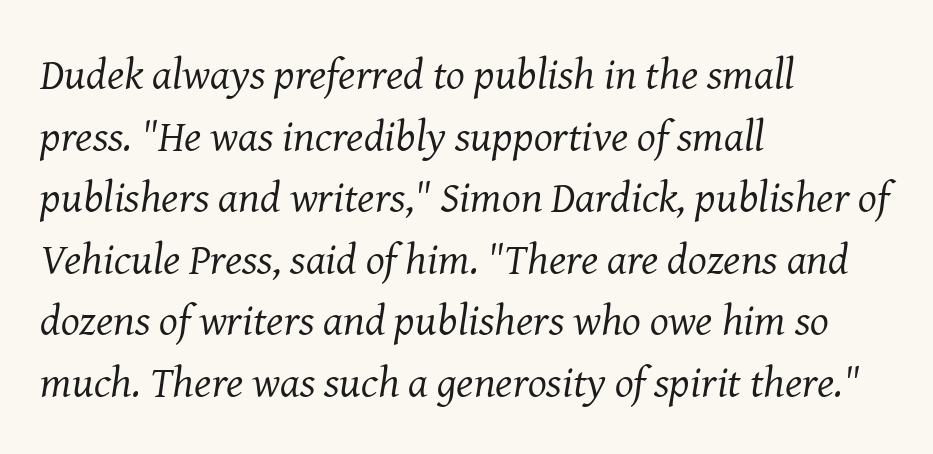
Q: Is the text bold? A: No.
Q: Is the text italic (slanted)? A: Yes, it leans right by about 8 degrees.
Q: Is the typeface a serif or a sans-serif typeface? A: Serif.
Q: Is the text underlined? A: No.
Q: How is the paragraph aligned? A: Left-aligned.
Q: Is the spacing between letters normal or unusually wide? A: Normal.
Q: Is the spacing between lines tight, normal or loose? A: Normal.
Q: Width (condensed, normal, or wide)? A: Normal.
Q: Stroke contrast? A: Medium.
Q: x-height? A: Medium.
Q: Monospaced? A: No.
